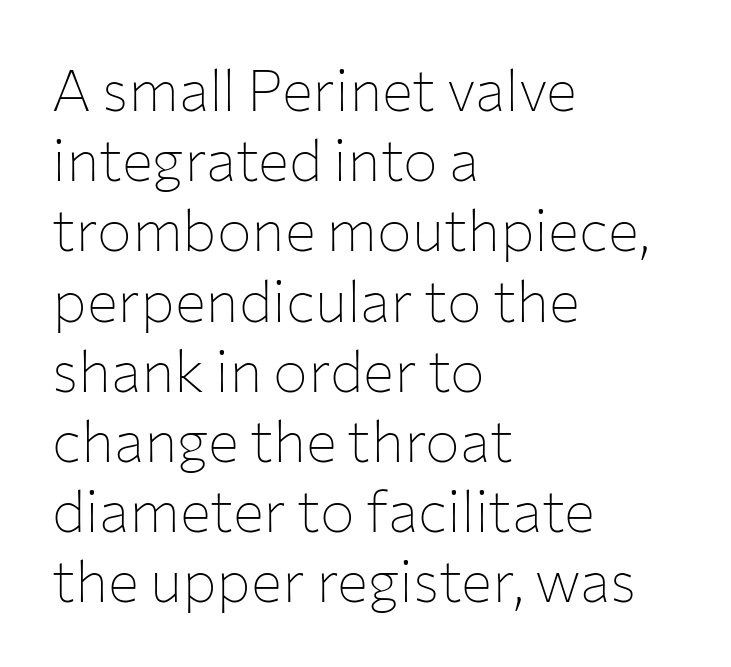
Q: Is the text bold? A: No.
Q: Is the text italic (slanted)? A: No, it is upright.
Q: Is the typeface a serif or a sans-serif typeface? A: Sans-serif.
Q: Is the text underlined? A: No.
Q: How is the paragraph aligned? A: Left-aligned.
Q: Is the spacing between letters normal or unusually wide? A: Normal.
Q: Width (condensed, normal, or wide)? A: Normal.
Q: Stroke contrast? A: Low.
Q: x-height? A: Medium.
Q: Monospaced? A: No.
